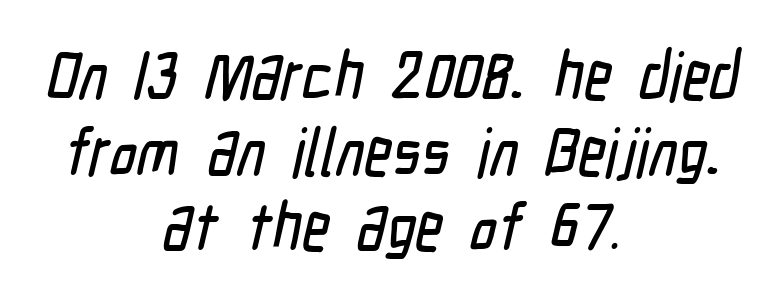
The image shows 67 px condensed sans-serif type; set centered, tight line spacing (1.13x), normal letter spacing, not underlined; low stroke contrast and a medium x-height.
